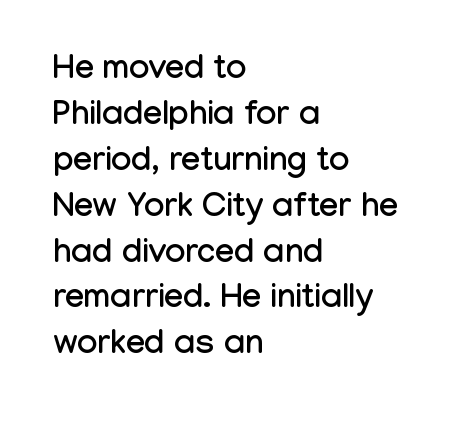
Q: Is the text italic (slanted)? A: No, it is upright.
Q: Is the typeface a serif or a sans-serif typeface? A: Sans-serif.
Q: Is the text underlined? A: No.
Q: How is the paragraph aligned? A: Left-aligned.
Q: Is the spacing between letters normal or unusually wide? A: Normal.
Q: Is the spacing between lines tight, normal or loose? A: Normal.
Q: Width (condensed, normal, or wide)? A: Condensed.
Q: Stroke contrast? A: Low.
Q: x-height? A: Medium.
Q: Monospaced? A: No.
